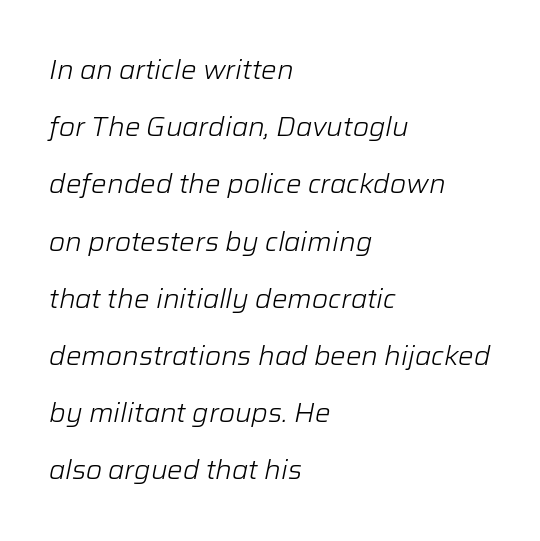
Q: Is the text bold? A: No.
Q: Is the text italic (slanted)? A: Yes, it leans right by about 12 degrees.
Q: Is the text underlined? A: No.
Q: How is the paragraph aligned? A: Left-aligned.
Q: Is the spacing between letters normal or unusually wide? A: Normal.
Q: Is the spacing between lines tight, normal or loose? A: Loose.
